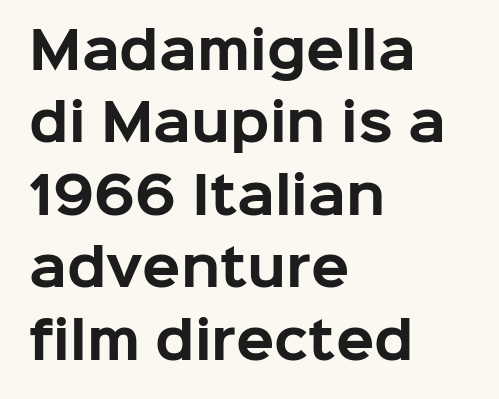
Vertical spacing — default. The paragraph shown leans on its left margin. The type family on display is of the sans-serif kind. Letters rest on an invisible, unmarked baseline. The gaps between neighbouring characters are ordinary and unremarkable.
